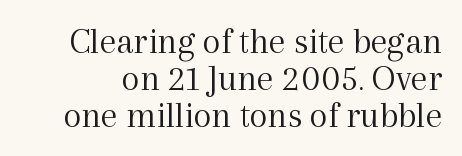
The image shows 37 px light serif type, upright; set tight line spacing (1.0x), normal letter spacing, not underlined; a medium x-height.
